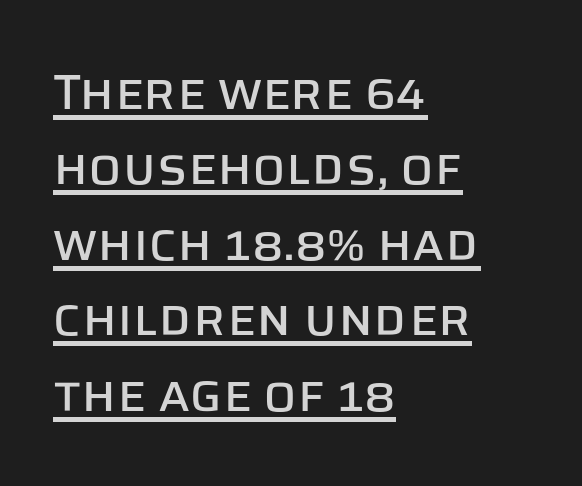
The image shows 49 px sans-serif type, upright; set left-aligned, normal line spacing (1.54x), normal letter spacing, underlined; low stroke contrast and a large x-height.
